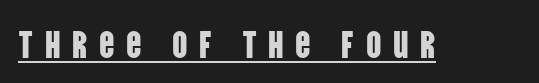
Q: Is the text italic (slanted)? A: No, it is upright.
Q: Is the typeface a serif or a sans-serif typeface? A: Sans-serif.
Q: Is the text underlined? A: Yes.
Q: Is the spacing between letters normal or unusually wide? A: Unusually wide.
Q: Width (condensed, normal, or wide)? A: Condensed.
Q: Stroke contrast? A: Low.
Q: x-height? A: Large.
Q: Monospaced? A: No.
